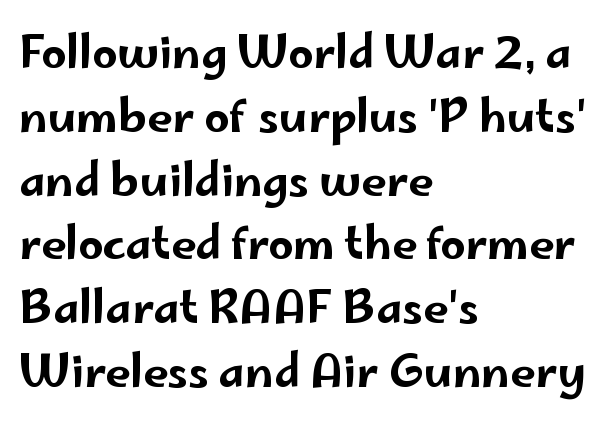
Q: Is the text italic (slanted)? A: No, it is upright.
Q: Is the typeface a serif or a sans-serif typeface? A: Sans-serif.
Q: Is the text underlined? A: No.
Q: How is the paragraph aligned? A: Left-aligned.
Q: Is the spacing between letters normal or unusually wide? A: Normal.
Q: Is the spacing between lines tight, normal or loose? A: Normal.
Q: Width (condensed, normal, or wide)? A: Wide.
Q: Stroke contrast? A: Low.
Q: x-height? A: Small.
Q: Monospaced? A: No.
